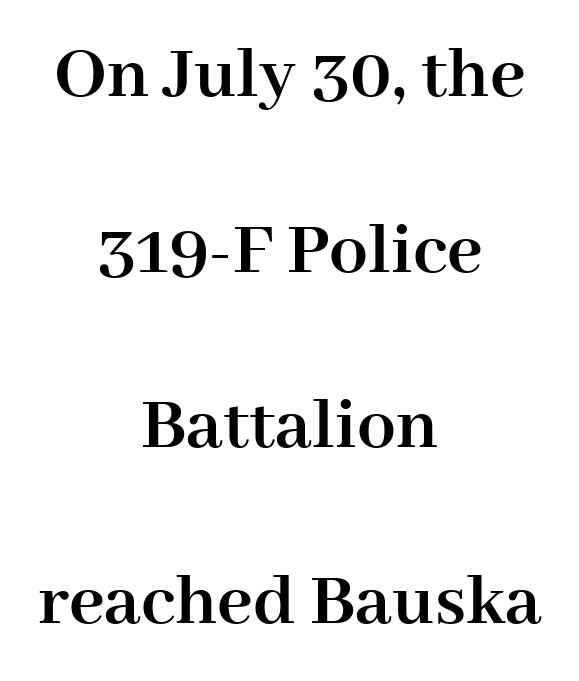
The image shows 77 px semibold serif type, upright; set centered, loose line spacing (2.28x), normal letter spacing, not underlined; high stroke contrast and a medium x-height.
